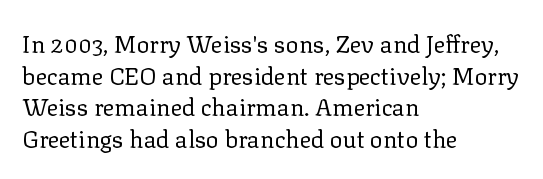
Q: Is the text bold? A: No.
Q: Is the text italic (slanted)? A: No, it is upright.
Q: Is the text underlined? A: No.
Q: How is the paragraph aligned? A: Left-aligned.
Q: Is the spacing between letters normal or unusually wide? A: Normal.
Q: Is the spacing between lines tight, normal or loose? A: Normal.
